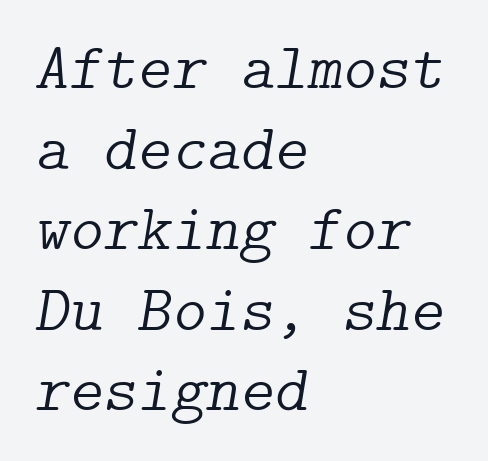
{"serif": "yes", "italic": "yes", "lean": "right", "slant_degrees": 9, "bold": "no", "weight": "light", "width": "normal", "stroke_contrast": "low", "x_height": "medium", "underline": "no", "align": "left", "line_spacing_ratio": 1.24, "letter_spacing": "normal", "letter_spacing_em": 0.0, "glyph_px": 65}
